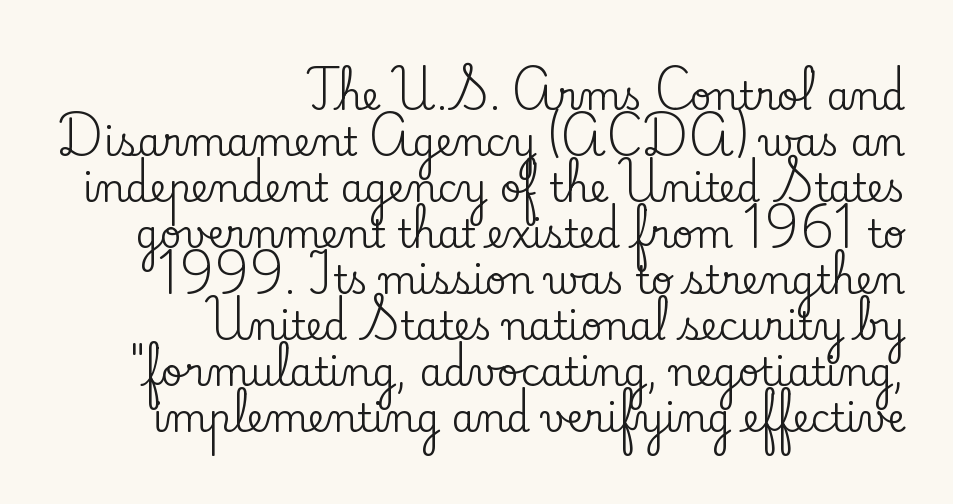
The characters display serif detailing at their extremities. The rendering anchors every line to the right-hand side. Bare-footed words on every line. Style check: upright. Compared with typical body copy, the letter spacing here is the same.
